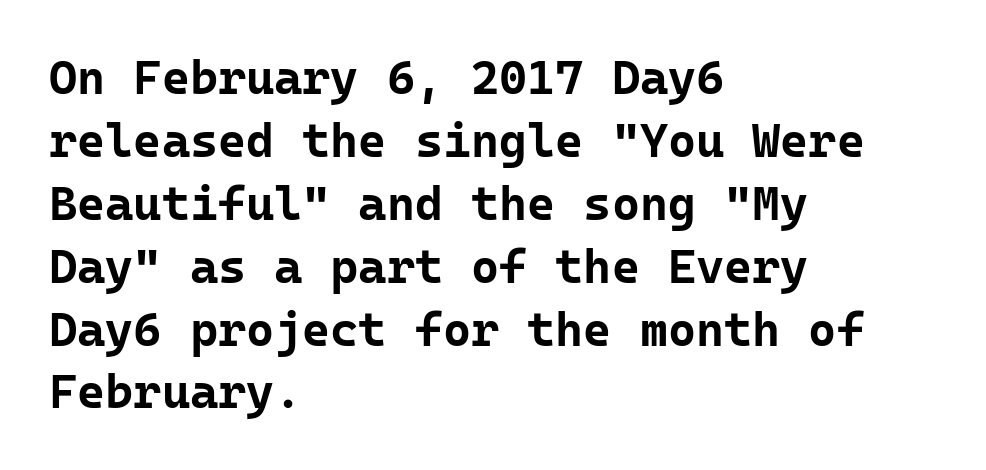
The type family on display is of the sans-serif kind. What's the leading like? Ordinary, nothing unusual. Inter-character spacing is left at the font's built-in metrics. Typographic density is high because the face is bold.
